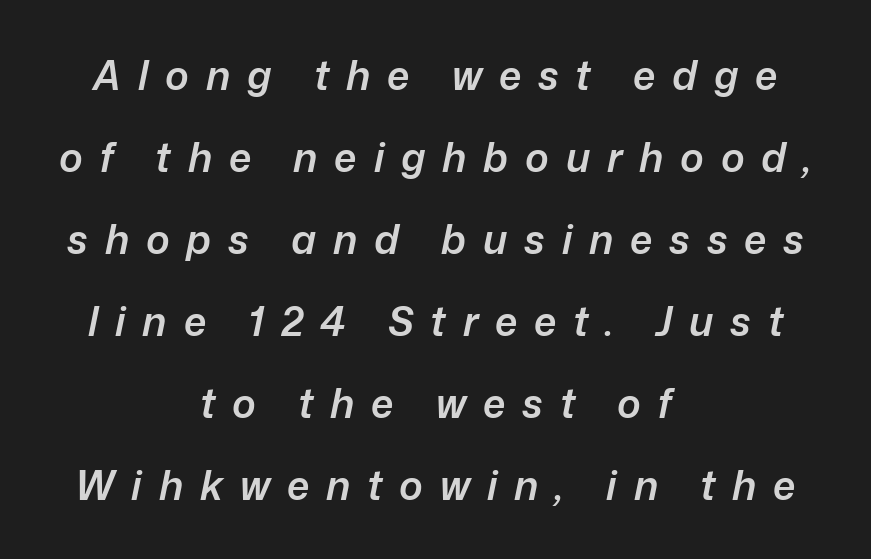
The image shows 40 px semibold type, italic (leaning right); set centered, loose line spacing (2.05x), unusually wide letter spacing (+0.42 em), not underlined; low stroke contrast and a medium x-height.
